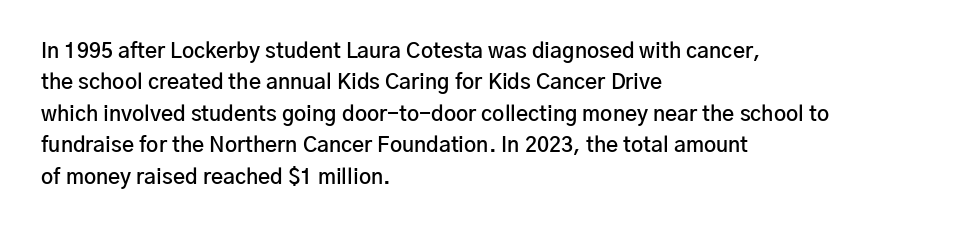
The glyphs have the mass of a demibold cut, below bold. The compositor pushed each line to the left boundary. The passage shown is not underscored anywhere. Caption: standard tracking, unaltered. Reading down the column, the eye jumps a familiar distance to each next line. The axis of the letterforms is exactly vertical.
